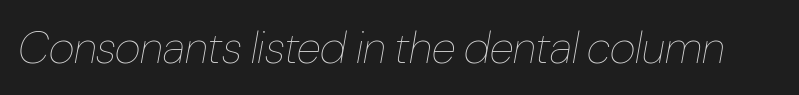
The typeface has the unassuming heft of standard copy or less. The area under the type is left untouched. Nobody touched the tracking dial on this one. The glyphs look as if they've been sheared to an angle.
